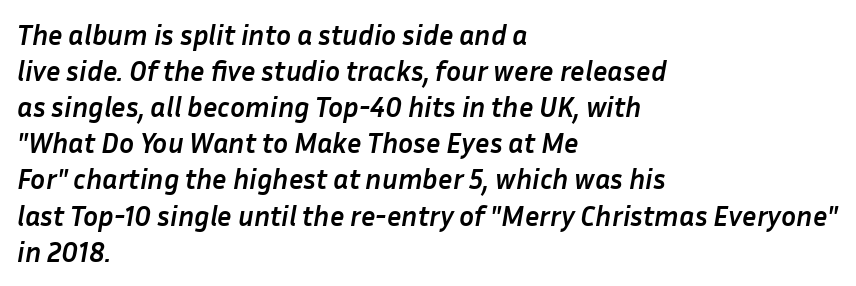
Q: Is the text bold? A: Yes.
Q: Is the text italic (slanted)? A: Yes, it leans right by about 10 degrees.
Q: Is the text underlined? A: No.
Q: How is the paragraph aligned? A: Left-aligned.
Q: Is the spacing between letters normal or unusually wide? A: Normal.
Q: Is the spacing between lines tight, normal or loose? A: Normal.
Q: Width (condensed, normal, or wide)? A: Normal.
Q: Stroke contrast? A: Low.
Q: x-height? A: Medium.
Q: Monospaced? A: No.
